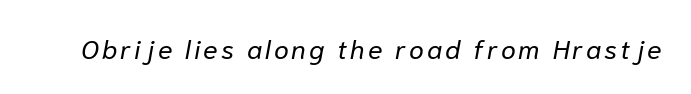
The image shows 27 px text type, italic (leaning right); set not underlined.
